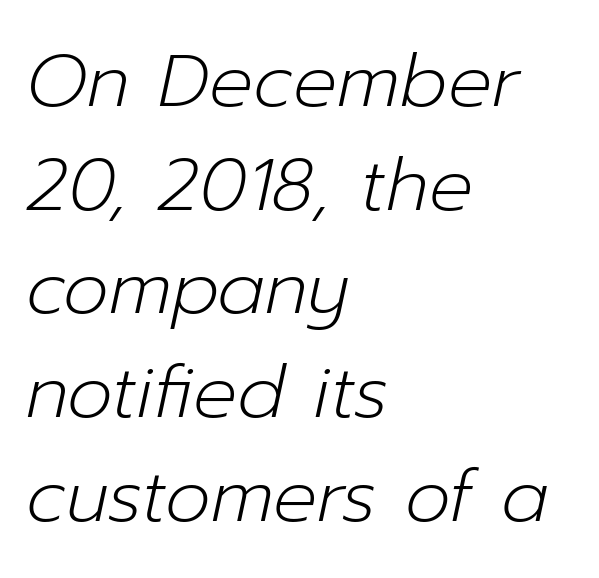
The image shows 73 px light type, italic (leaning right); set left-aligned, normal line spacing (1.42x), normal letter spacing, not underlined; low stroke contrast and a medium x-height.
